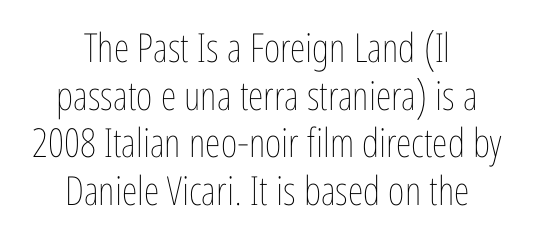
The image shows 40 px thin, condensed type, upright; set centered, line spacing 1.19x, normal letter spacing, not underlined; low stroke contrast and a medium x-height.
